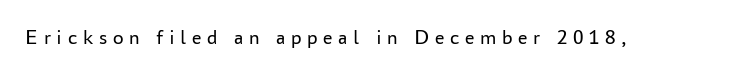
Stroke thickness stays within the range of a standard reading face or lighter. What stands out about the letter spacing? Its width — letters are far apart. A bare baseline throughout the passage. Every character sits straight up, as roman type does.
